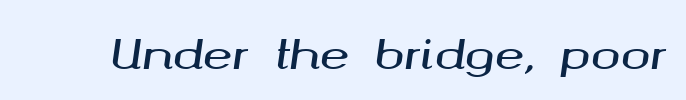
The image shows 40 px wide type, italic (leaning right); set normal letter spacing, not underlined; medium stroke contrast and a medium x-height.
